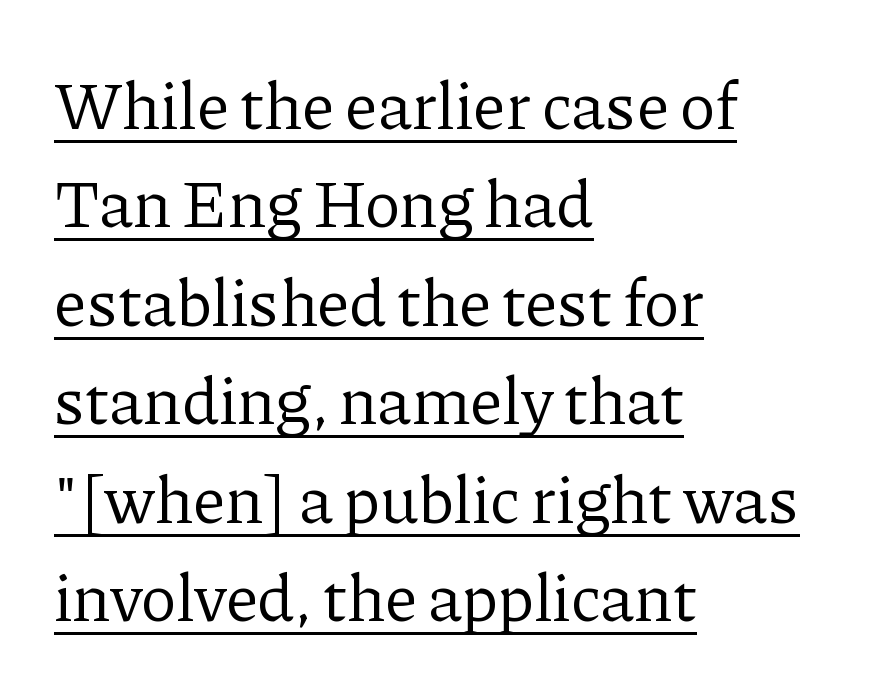
The image shows 67 px regular-weight serif type, upright; set left-aligned, normal line spacing (1.47x), normal letter spacing, underlined; low stroke contrast and a medium x-height.
